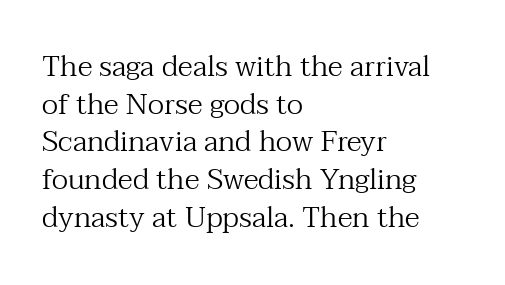
{"serif": "yes", "italic": "no", "bold": "no", "weight": "regular", "width": "normal", "stroke_contrast": "medium", "x_height": "medium", "monospaced": "no", "underline": "no", "align": "left", "line_spacing": "normal", "line_spacing_ratio": 1.3, "letter_spacing": "normal", "letter_spacing_em": 0.0, "glyph_px": 29}
